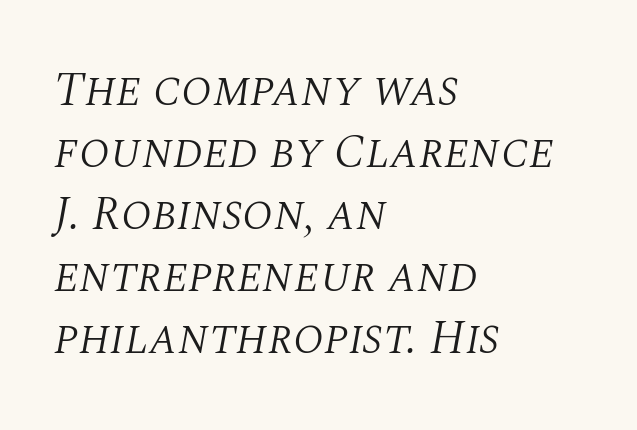
The image shows 48 px light serif type, italic (leaning right); set left-aligned, normal line spacing (1.29x), normal letter spacing, not underlined; medium stroke contrast and a large x-height.
